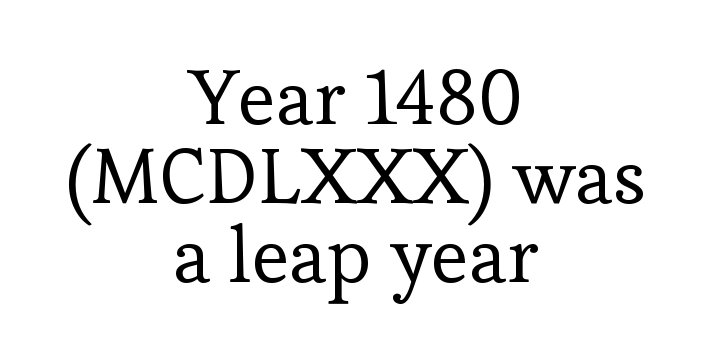
Caption: standard tracking, unaltered. The compositor balanced each line on the midline. If you drew a line through each stem, it would be perfectly vertical. Horizontal bands of white between lines are thin slivers.
